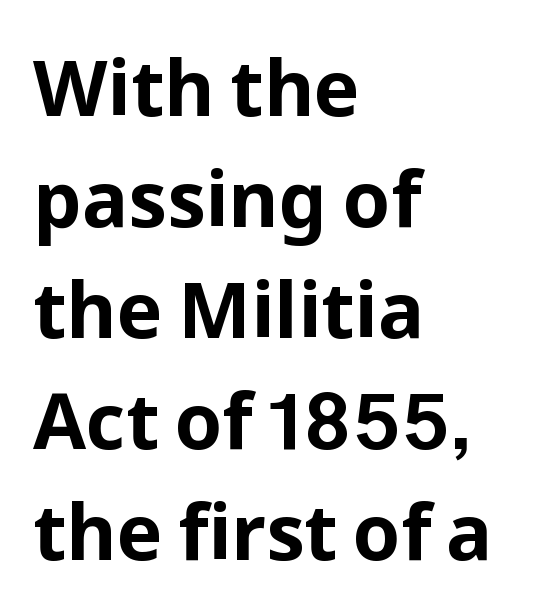
Weight check: bold — yes, fully. The space between consecutive lines is moderate. The letters stand straight up with perfectly vertical stems. The passage shown is not underscored anywhere.
